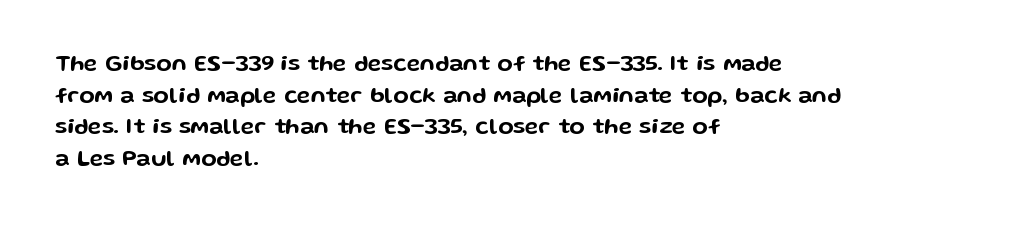
The letterforms sit shoulder to shoulder at normal distance. The paragraph has a hard left edge and a soft right edge. A clean baseline with only descenders dipping below it. No italicization has been applied; the sample stays upright.
